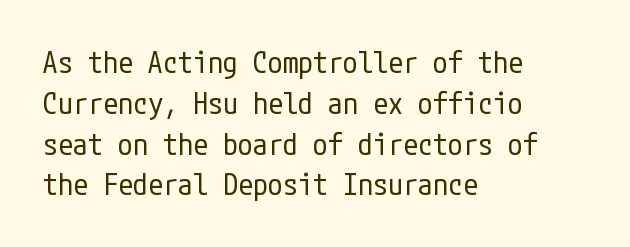
The passage shown is typeset with a sans-serif family. Compared with a centered layout, this one pins lines to the left instead. How would I describe the line gaps? Plain and ordinary. Honestly, there is no underline to notice here at all. The weight would be labelled regular, book, light, or lighter still.
